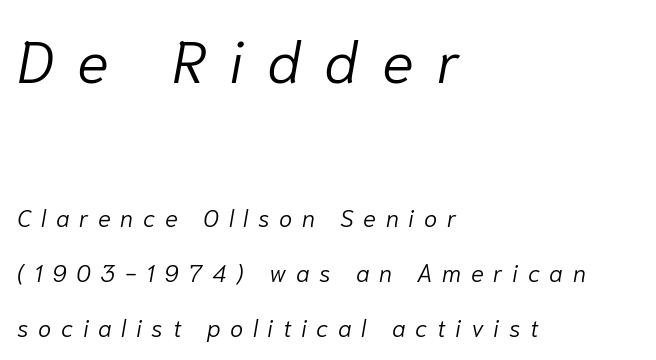
Q: Is the text bold? A: No.
Q: Is the text italic (slanted)? A: Yes, it leans right by about 10 degrees.
Q: Is the text underlined? A: No.
Q: How is the paragraph aligned? A: Left-aligned.
Q: Is the spacing between letters normal or unusually wide? A: Unusually wide.
Q: Is the spacing between lines tight, normal or loose? A: Loose.
Q: Which block of text is set in a larger size, the first (top) or the second (bottom)? A: The first (top) one.
Q: Width (condensed, normal, or wide)? A: Normal.
Q: Stroke contrast? A: Low.
Q: x-height? A: Medium.
Q: Monospaced? A: No.
